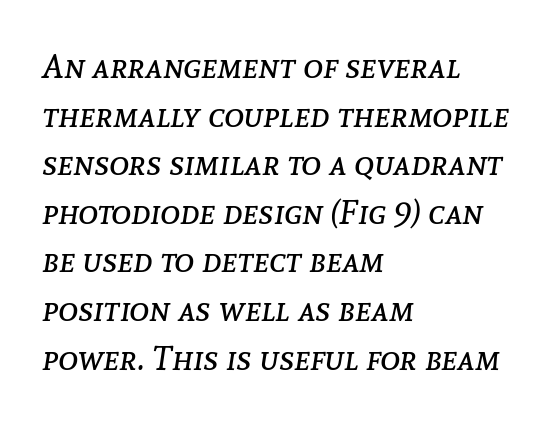
The passage shown is typed in a proportional face where columns would drift. The passage shown leans; its letterforms are oblique. Leading: standard. All the whitespace from short lines collects on the right. Does extra space separate the letters? No, they use regular spacing.
